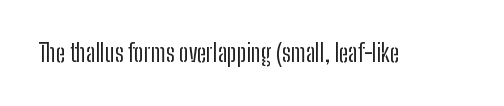
The image shows 24 px text type, upright; set normal letter spacing, not underlined.
